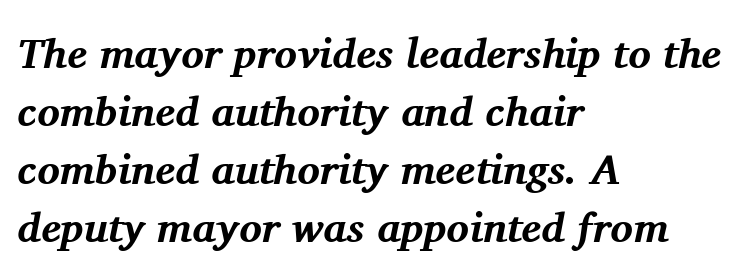
A typesetter would call this zero additional tracking. Spacing verdict: proportional, widths tailored to each character. The passage shown leans; its letterforms are oblique. The designer left line spacing at the default. The letters are bold, with thick, heavy strokes.
